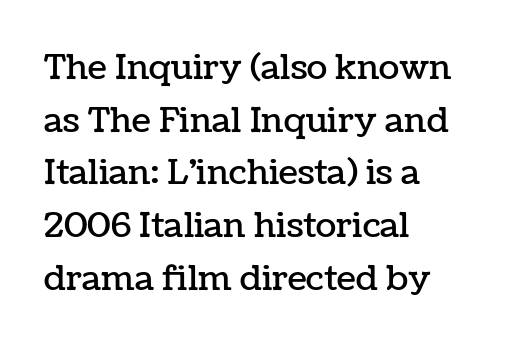
{"italic": "no", "width": "normal", "stroke_contrast": "low", "x_height": "medium", "monospaced": "no", "underline": "no", "align": "left", "line_spacing": "normal", "line_spacing_ratio": 1.55, "letter_spacing": "normal", "letter_spacing_em": 0.0, "glyph_px": 34}
